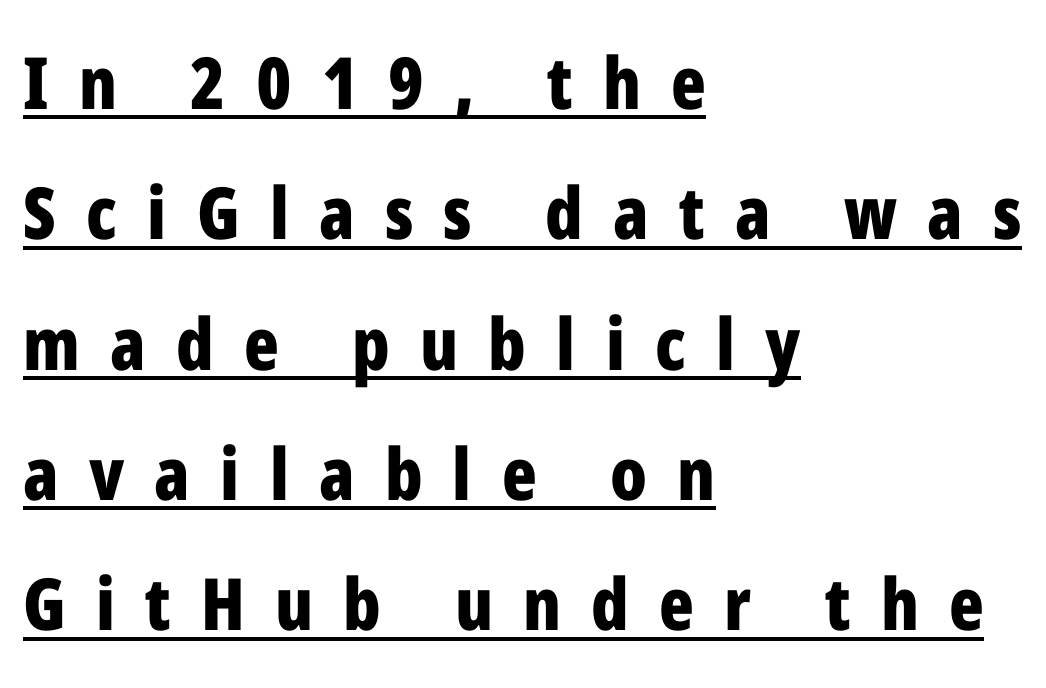
Q: Is the text bold? A: Yes.
Q: Is the text italic (slanted)? A: No, it is upright.
Q: Is the typeface a serif or a sans-serif typeface? A: Sans-serif.
Q: Is the text underlined? A: Yes.
Q: How is the paragraph aligned? A: Left-aligned.
Q: Is the spacing between letters normal or unusually wide? A: Unusually wide.
Q: Width (condensed, normal, or wide)? A: Condensed.
Q: Stroke contrast? A: Low.
Q: x-height? A: Medium.
Q: Monospaced? A: No.
